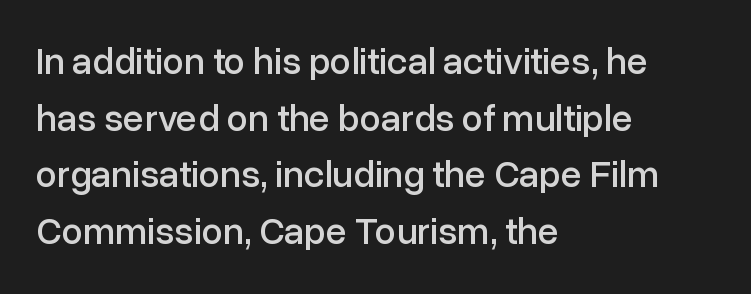
Inter-character spacing is left at the font's built-in metrics. The designer went with a sans here, leaving each stem footless. Is the block centered? No — it sits flush against the left margin. Italic: no, the glyphs are upright roman.
